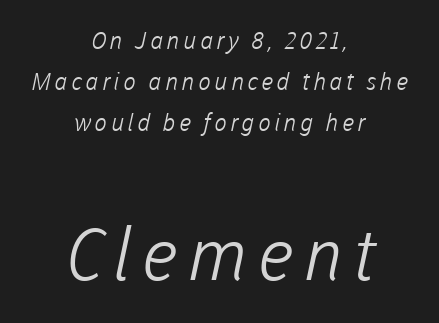
This rendering uses center alignment, leaving both contours irregular but symmetric. Underline: absent. Typesetter's note — lower block bumped up in size, upper block left smaller. Character widths vary here, with narrow letters taking less room than wide ones. No extra ink here — the face is not bold. The designer went with a sans here, leaving each stem footless.
